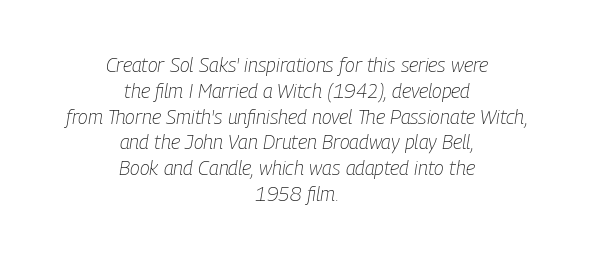
The image shows 20 px text type, italic (leaning right); set centered, normal line spacing (1.29x), normal letter spacing, not underlined.
